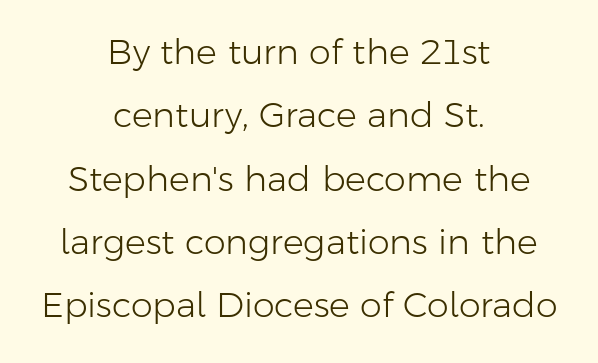
The letters advance in unequal steps, a hallmark of proportional type. Vertical stems look standard width or narrower in stroke. This is roman type, the default non-slanted kind. The zone under the glyphs is completely vacant. Neither beginnings nor endings align; midpoints do. Nope, no serifs anywhere on these letters.
